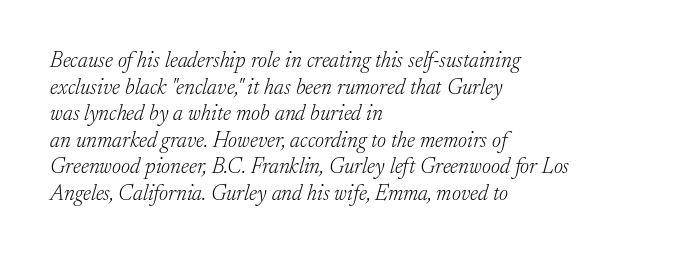
Nothing unusual about the tracking: characters are spaced as the font intends. The text block is weighted toward the left margin, trailing off unevenly rightward. Beneath every word, the page is bare. Is this a heavy cut? Hardly; it is regular or lighter.
